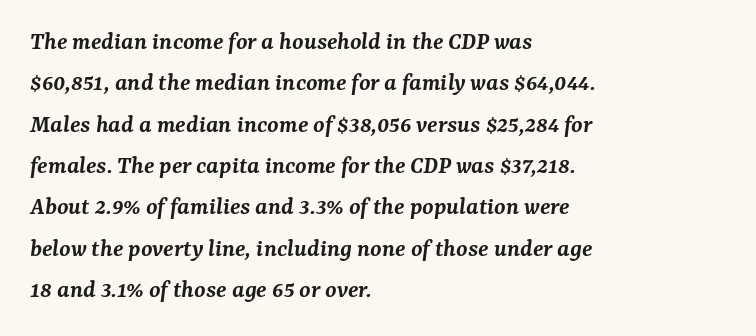
Horizontal bands of white between lines are of average thickness. These lines were composed using italics. The passage is arranged the way most books set body copy — flush left. Does extra space separate the letters? No, they use regular spacing. Has an underline been added? It has not.
